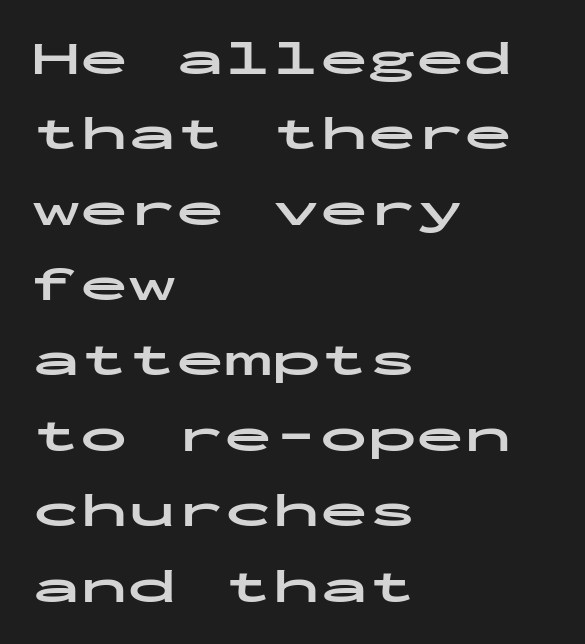
These lines are composed in type without serifs. The string is rendered with underlining switched off. Baseline-to-baseline distance is the conventional proportion of letter height. In terms of letterspacing, this is plain default setting. The passage shown is typed in a monospace face where columns stay perfectly aligned.
